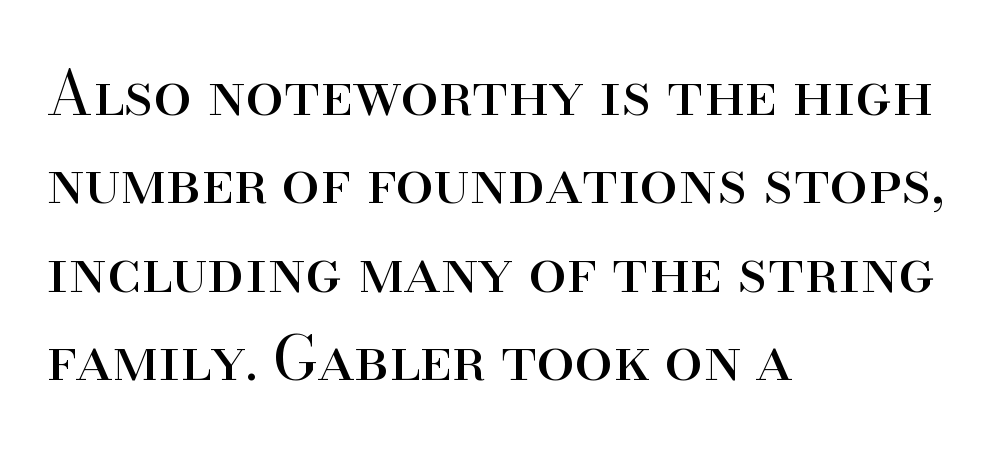
{"serif": "yes", "italic": "no", "bold": "no", "weight": "regular", "width": "normal", "stroke_contrast": "high", "x_height": "small", "monospaced": "no", "underline": "no", "align": "left", "line_spacing": "normal", "line_spacing_ratio": 1.45, "letter_spacing": "normal", "letter_spacing_em": 0.0, "glyph_px": 61}
